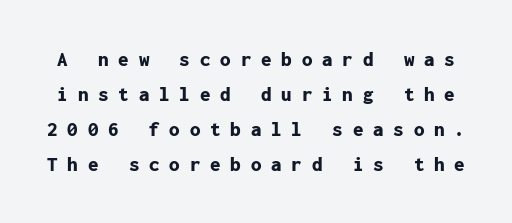
{"italic": "no", "bold": "yes", "underline": "no", "line_spacing": "normal", "line_spacing_ratio": 1.67, "letter_spacing": "wide", "letter_spacing_em": 0.47, "glyph_px": 21}
